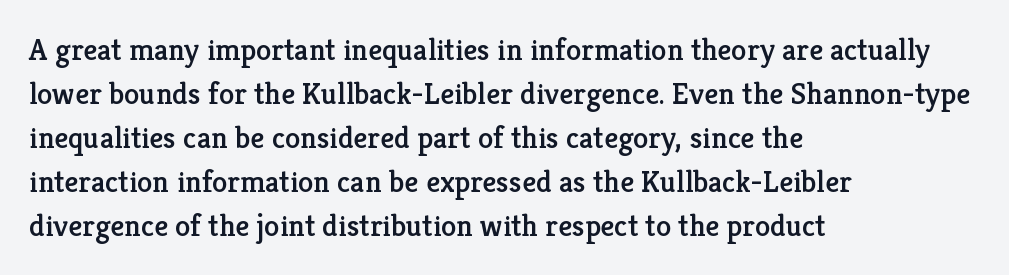
{"serif": "yes", "italic": "no", "width": "normal", "stroke_contrast": "low", "x_height": "medium", "monospaced": "no", "underline": "no", "align": "left", "line_spacing": "normal", "line_spacing_ratio": 1.42, "letter_spacing": "normal", "letter_spacing_em": 0.0, "glyph_px": 31}
